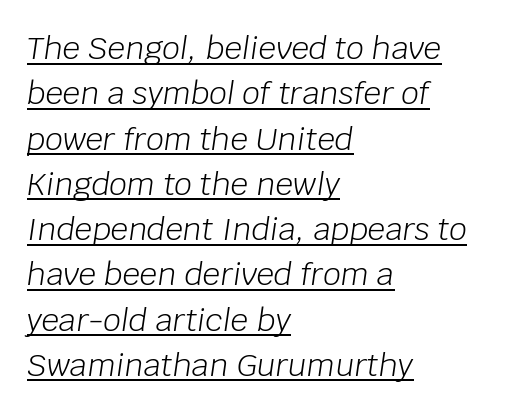
Letters have the restrained weight of plain body copy at most. There's an unmistakable incline to the writing here. Varying glyph widths throughout — classic text-font behaviour. A baseline rule has been typeset under these characters.
